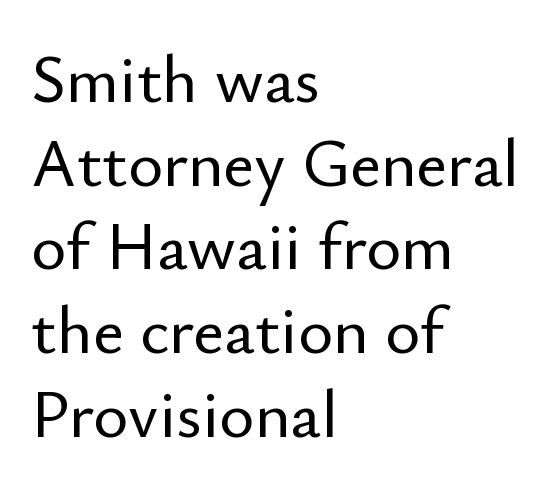
Q: Is the text italic (slanted)? A: No, it is upright.
Q: Is the typeface a serif or a sans-serif typeface? A: Sans-serif.
Q: Is the text underlined? A: No.
Q: How is the paragraph aligned? A: Left-aligned.
Q: Is the spacing between letters normal or unusually wide? A: Normal.
Q: Is the spacing between lines tight, normal or loose? A: Normal.
Q: Width (condensed, normal, or wide)? A: Normal.
Q: Stroke contrast? A: Low.
Q: x-height? A: Small.
Q: Monospaced? A: No.
